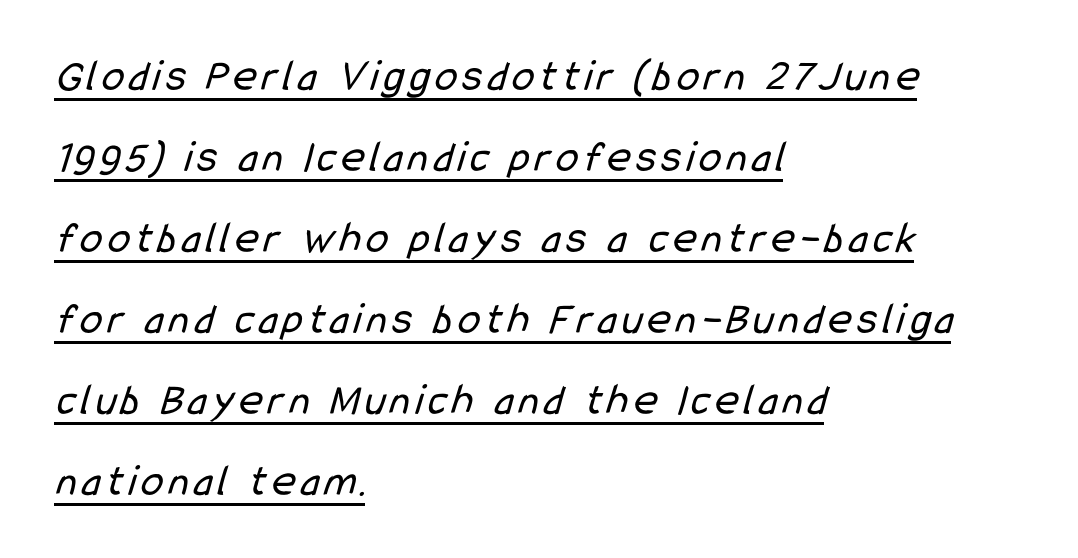
Q: Is the text bold? A: No.
Q: Is the typeface a serif or a sans-serif typeface? A: Sans-serif.
Q: Is the text underlined? A: Yes.
Q: How is the paragraph aligned? A: Left-aligned.
Q: Width (condensed, normal, or wide)? A: Condensed.
Q: Stroke contrast? A: Low.
Q: x-height? A: Medium.
Q: Monospaced? A: No.
